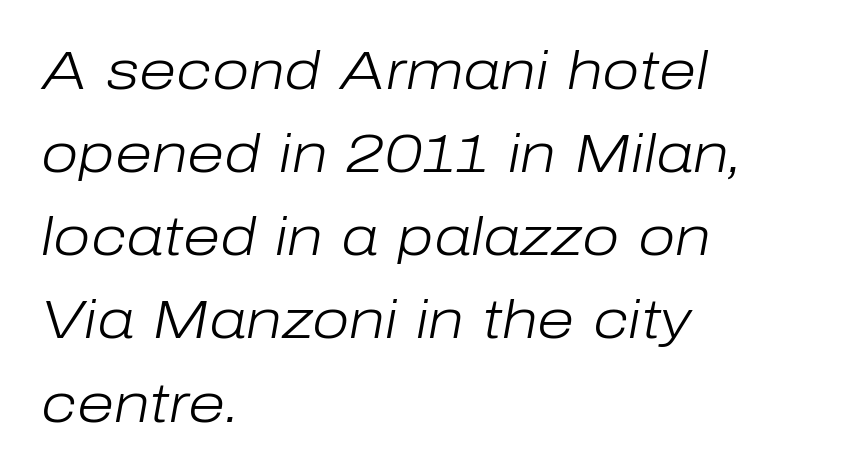
Descenders are the only things crossing below the line. The passage shown is typed in a proportional face where columns would drift. Baseline-to-baseline distance is the conventional proportion of letter height. Would a proofreader flag this as italicized? Yes.
